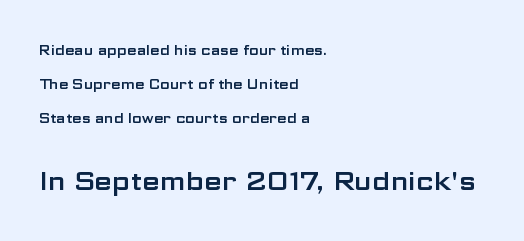
Q: Is the text italic (slanted)? A: No, it is upright.
Q: Is the text underlined? A: No.
Q: How is the paragraph aligned? A: Left-aligned.
Q: Is the spacing between letters normal or unusually wide? A: Normal.
Q: Is the spacing between lines tight, normal or loose? A: Loose.
Q: Which block of text is set in a larger size, the first (top) or the second (bottom)? A: The second (bottom) one.
